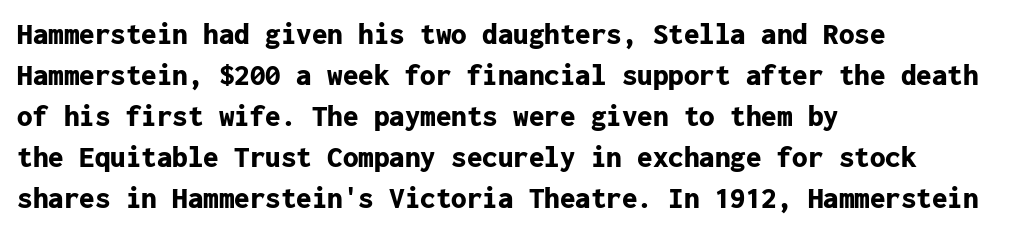
The image shows 31 px bold sans-serif type, upright, monospaced; set left-aligned, normal line spacing (1.32x), normal letter spacing, not underlined; low stroke contrast and a medium x-height.
